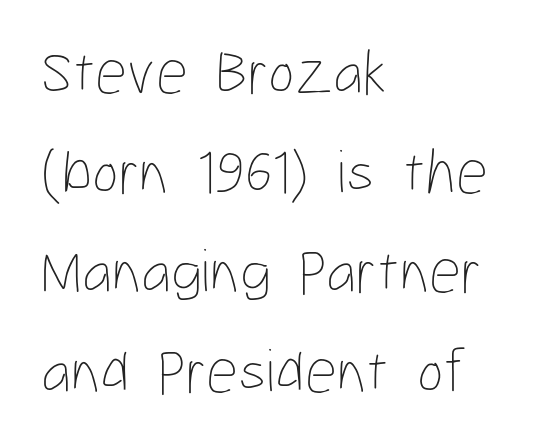
Q: Is the text bold? A: No.
Q: Is the text italic (slanted)? A: No, it is upright.
Q: Is the text underlined? A: No.
Q: How is the paragraph aligned? A: Left-aligned.
Q: Is the spacing between letters normal or unusually wide? A: Normal.
Q: Is the spacing between lines tight, normal or loose? A: Normal.
Q: Width (condensed, normal, or wide)? A: Condensed.
Q: Stroke contrast? A: Low.
Q: x-height? A: Medium.
Q: Monospaced? A: No.
